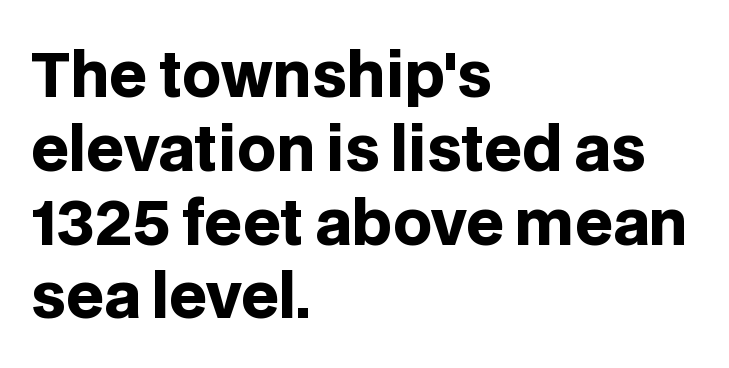
The font is running at its bold setting. The line texture is even and compact thanks to regular tracking. The glyphs are unaccompanied by any horizontal stroke below them. When letters stand straight like this, we call the style roman or upright. Font category for this specimen: sans-serif.
